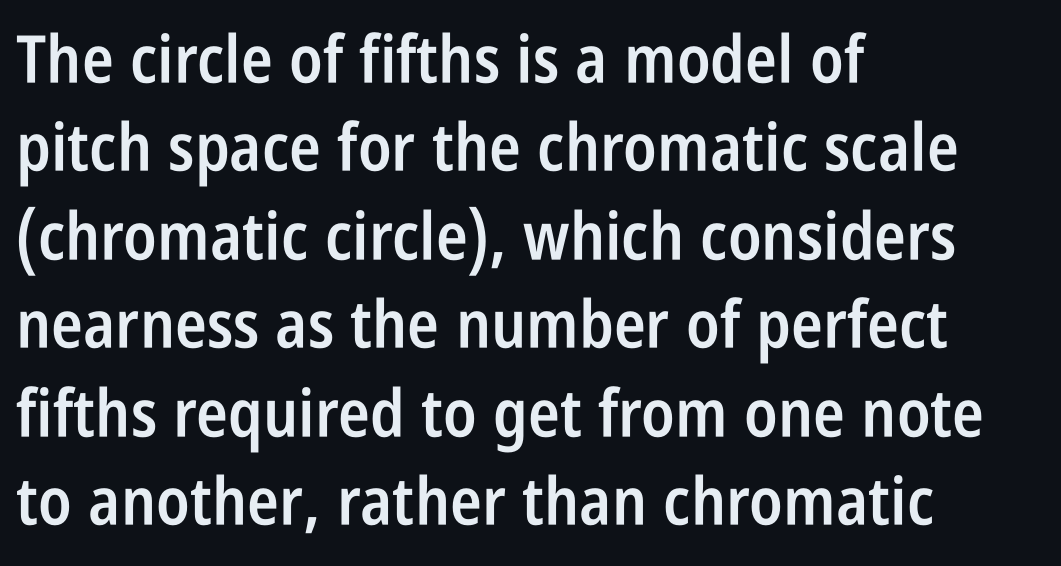
{"serif": "no", "italic": "no", "bold": "semi", "weight": "semibold", "width": "condensed", "stroke_contrast": "low", "x_height": "large", "monospaced": "no", "underline": "no", "align": "left", "line_spacing": "normal", "line_spacing_ratio": 1.34, "letter_spacing": "normal", "letter_spacing_em": 0.0, "glyph_px": 66}
